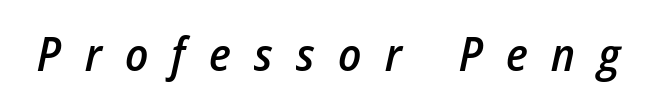
The image shows 47 px semibold, condensed type, italic (leaning right); set unusually wide letter spacing (+0.5 em), not underlined; low stroke contrast and a medium x-height.
